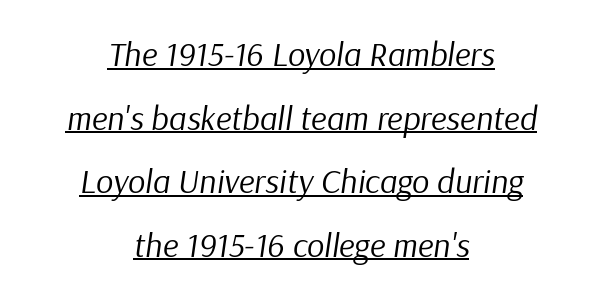
Q: Is the text bold? A: No.
Q: Is the text italic (slanted)? A: Yes, it leans right by about 9 degrees.
Q: Is the text underlined? A: Yes.
Q: How is the paragraph aligned? A: Centered.
Q: Is the spacing between letters normal or unusually wide? A: Normal.
Q: Width (condensed, normal, or wide)? A: Normal.
Q: Stroke contrast? A: Low.
Q: x-height? A: Medium.
Q: Monospaced? A: No.
